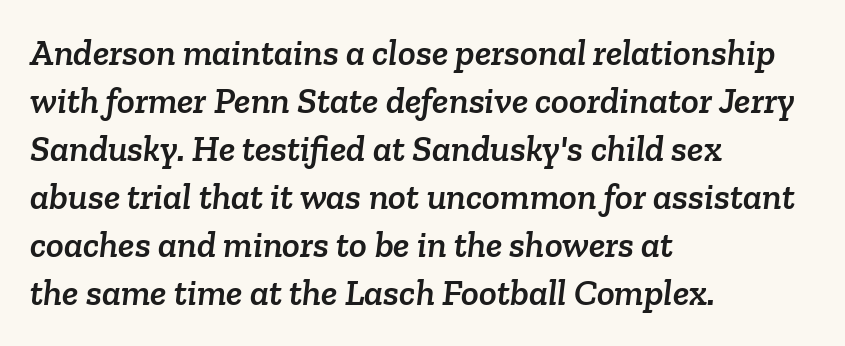
Q: Is the typeface a serif or a sans-serif typeface? A: Serif.
Q: Is the text underlined? A: No.
Q: How is the paragraph aligned? A: Left-aligned.
Q: Is the spacing between letters normal or unusually wide? A: Normal.
Q: Is the spacing between lines tight, normal or loose? A: Normal.
Q: Width (condensed, normal, or wide)? A: Normal.
Q: Stroke contrast? A: Low.
Q: x-height? A: Medium.
Q: Monospaced? A: No.
